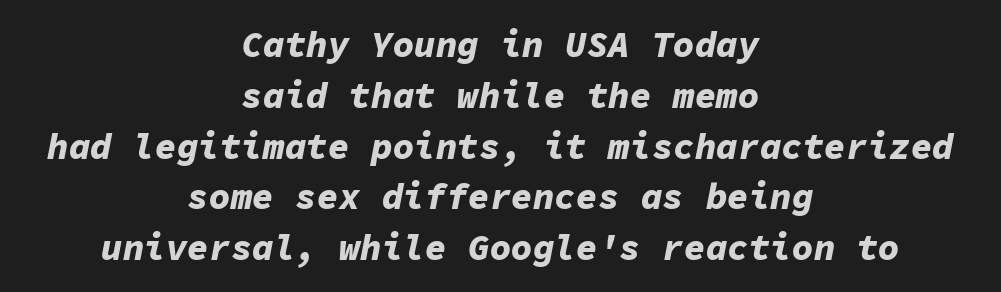
The axis of the letterforms is tilted away from vertical. The letters march in equal steps, a hallmark of fixed-pitch type. Chunky letters — that's bold for sure. Horizontal bands of white between lines are of average thickness. Teacher's note: observe the equal gaps on both sides — that is centered alignment.
